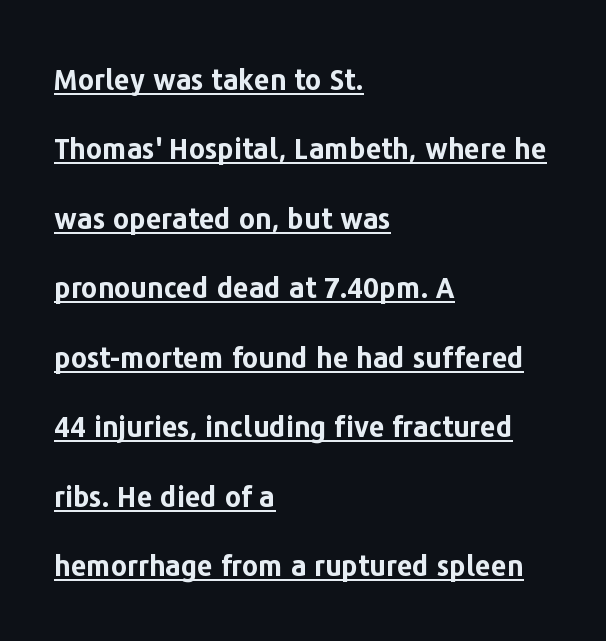
Every stem runs plumb, perpendicular to the baseline. Students, observe: this is what heavily led, spacious text looks like. Each letter keeps its own natural width here, so spacing adapts to shape. The letters carry no serifs — their stems end cleanly without finishing strokes. Strokes here are thick enough to call this a true bold. The tracking reads as untouched default to a designer's eye.
